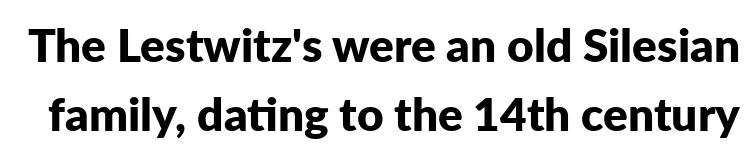
The image shows 46 px bold sans-serif type, upright; set normal line spacing (1.49x), normal letter spacing, not underlined; low stroke contrast and a medium x-height.
